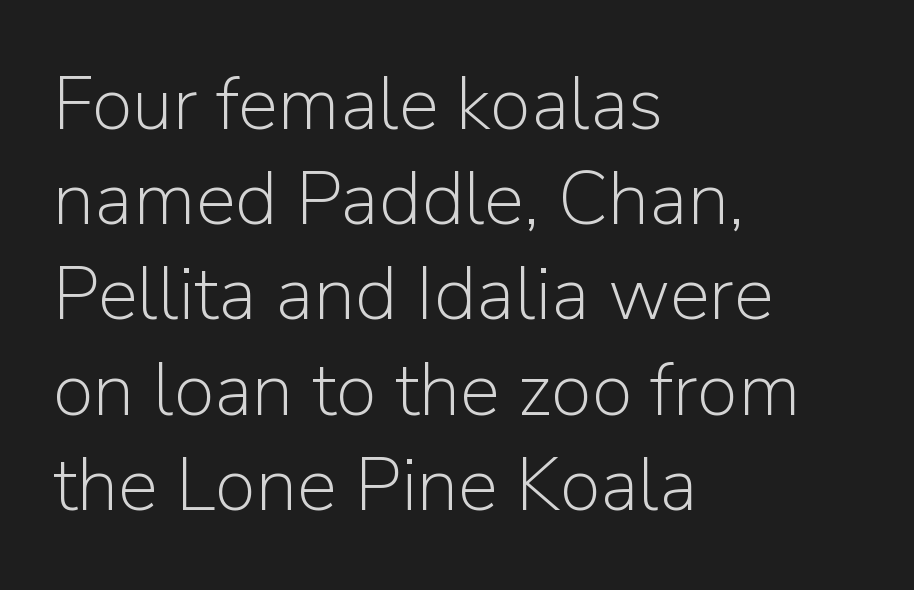
{"serif": "no", "italic": "no", "bold": "no", "weight": "light", "width": "normal", "stroke_contrast": "low", "x_height": "medium", "monospaced": "no", "underline": "no", "align": "left", "line_spacing": "normal", "line_spacing_ratio": 1.27, "letter_spacing": "normal", "letter_spacing_em": 0.0, "glyph_px": 75}
